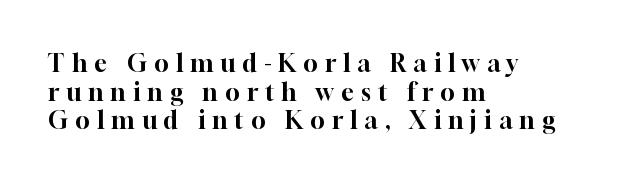
{"italic": "no", "underline": "no", "align": "left", "line_spacing_ratio": 1.19, "letter_spacing": "wide", "letter_spacing_em": 0.3, "glyph_px": 24}
